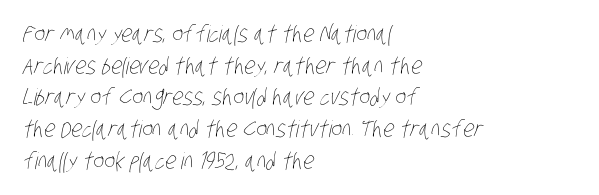
No letter is thick-stroked: the sample isn't bold. If you measured baseline to baseline, you'd find a middling distance. Check the space under the baseline: it is left empty. Where is the straight margin? On the left.
